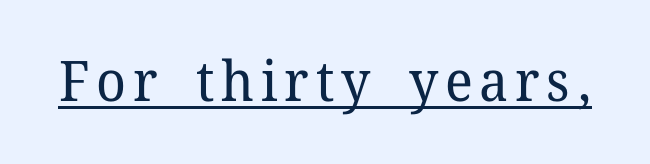
The lettering is marked with a stroke running underneath it. Stroke thickness stays within the range of a standard reading face or lighter. The rendering shows small feet on the letterforms — a serif design. Note the varied advance widths — an 'i' is clearly narrower than an 'm'. Every character sits straight up, as roman type does.
